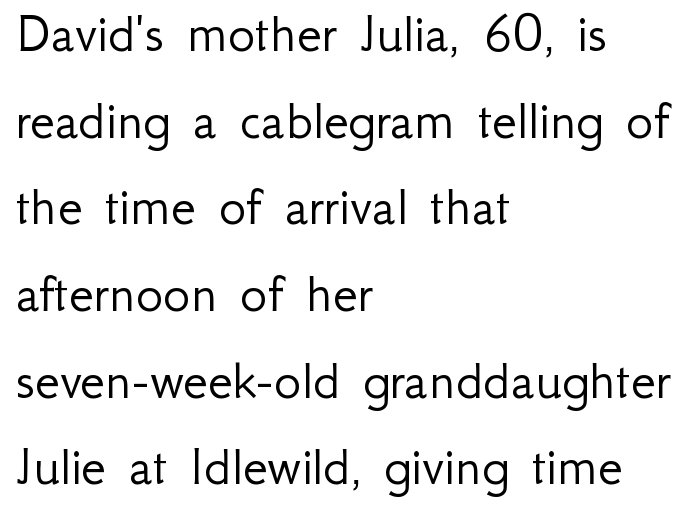
Q: Is the text bold? A: No.
Q: Is the text italic (slanted)? A: No, it is upright.
Q: Is the typeface a serif or a sans-serif typeface? A: Sans-serif.
Q: Is the text underlined? A: No.
Q: How is the paragraph aligned? A: Left-aligned.
Q: Is the spacing between letters normal or unusually wide? A: Normal.
Q: Is the spacing between lines tight, normal or loose? A: Normal.
Q: Width (condensed, normal, or wide)? A: Normal.
Q: Stroke contrast? A: Low.
Q: x-height? A: Small.
Q: Monospaced? A: No.
